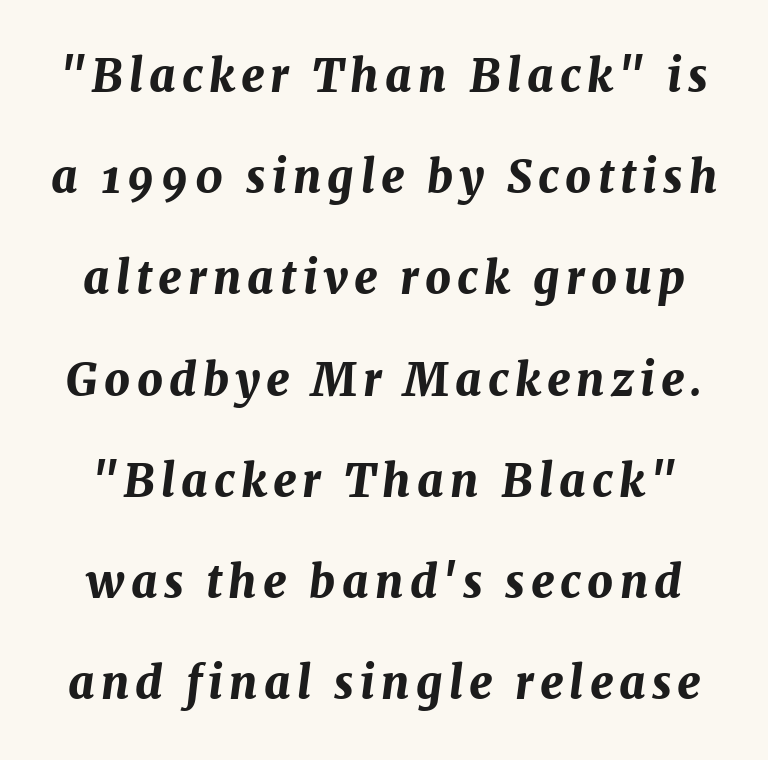
Q: Is the text bold? A: Yes.
Q: Is the text italic (slanted)? A: Yes, it leans right by about 7 degrees.
Q: Is the text underlined? A: No.
Q: Is the spacing between lines tight, normal or loose? A: Loose.
Q: Width (condensed, normal, or wide)? A: Normal.
Q: Stroke contrast? A: Medium.
Q: x-height? A: Medium.
Q: Monospaced? A: No.
